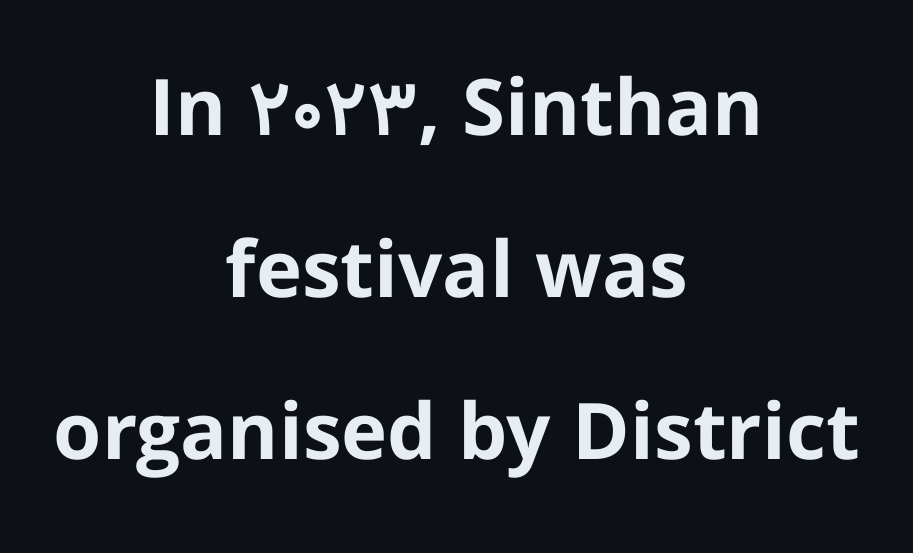
{"serif": "no", "italic": "no", "bold": "yes", "weight": "bold", "width": "normal", "stroke_contrast": "low", "x_height": "medium", "monospaced": "no", "underline": "no", "align": "center", "line_spacing": "loose", "line_spacing_ratio": 2.08, "letter_spacing": "normal", "letter_spacing_em": 0.0, "glyph_px": 78}
